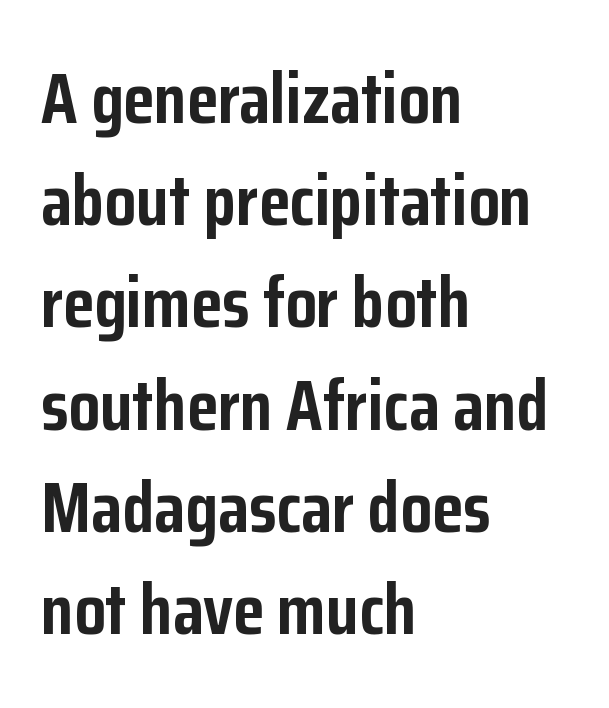
The image shows 72 px semibold, condensed sans-serif type, upright; set left-aligned, normal line spacing (1.42x), normal letter spacing, not underlined; low stroke contrast and a medium x-height.
